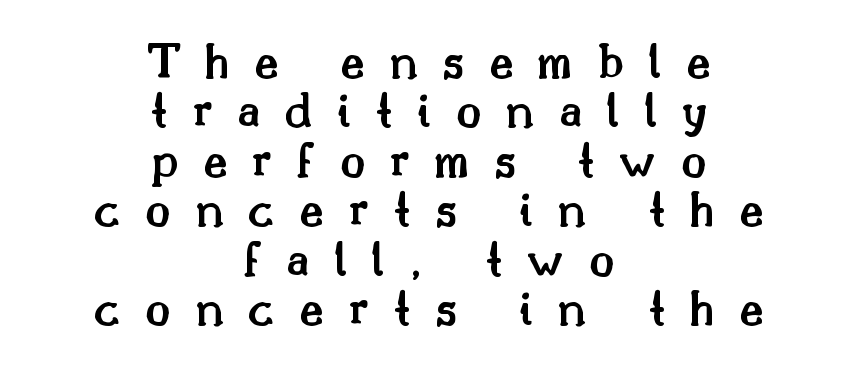
The image shows 52 px semibold serif type, upright; set centered, tight line spacing (0.95x), unusually wide letter spacing (+0.47 em), not underlined; medium stroke contrast and a small x-height.
